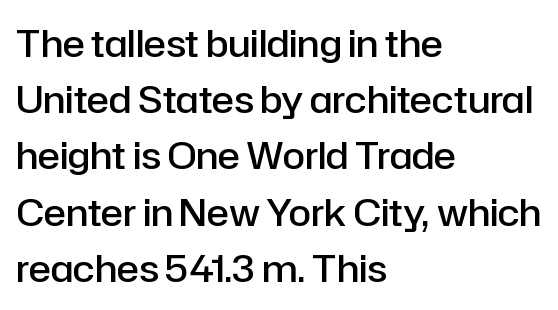
The image shows 37 px semibold sans-serif type, upright; set left-aligned, normal line spacing (1.52x), normal letter spacing, not underlined; low stroke contrast and a medium x-height.
